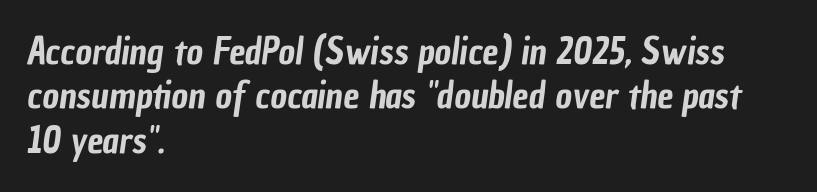
The image shows 36 px condensed sans-serif type; set left-aligned, line spacing 1.23x, normal letter spacing, not underlined; low stroke contrast and a medium x-height.
